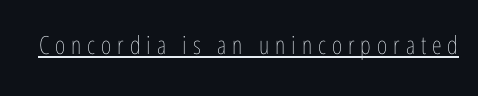
The image shows 25 px text type, upright; set unusually wide letter spacing (+0.24 em), underlined.
